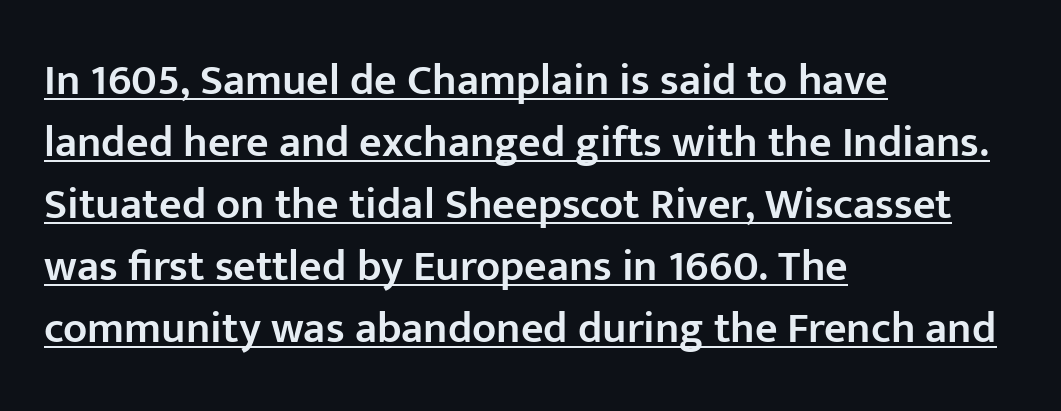
{"serif": "no", "italic": "no", "bold": "semi", "weight": "semibold", "width": "normal", "stroke_contrast": "low", "x_height": "medium", "monospaced": "no", "underline": "yes", "align": "left", "line_spacing": "normal", "line_spacing_ratio": 1.41, "letter_spacing": "normal", "letter_spacing_em": 0.0, "glyph_px": 44}
